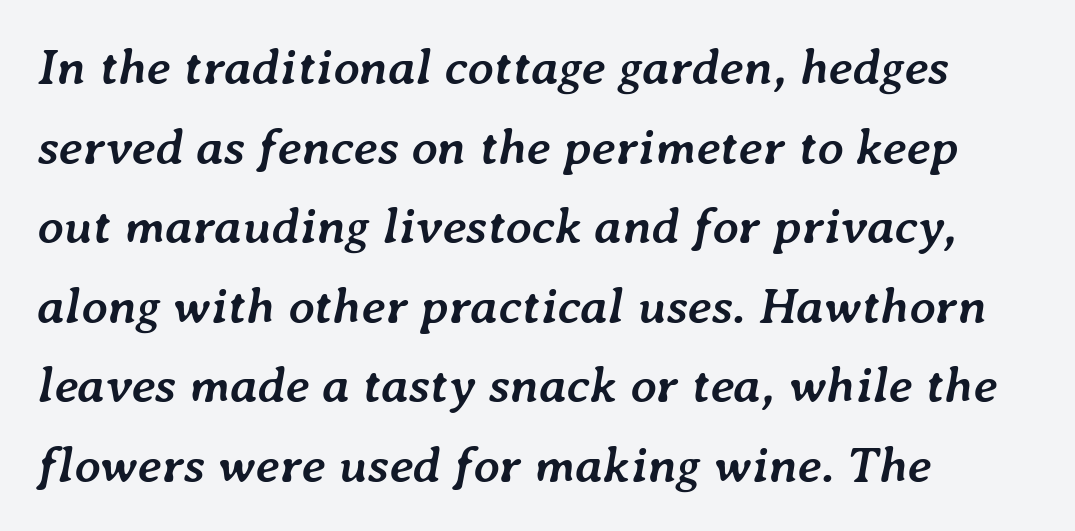
Q: Is the text bold? A: Yes.
Q: Is the text italic (slanted)? A: Yes, it leans right by about 7 degrees.
Q: Is the text underlined? A: No.
Q: How is the paragraph aligned? A: Left-aligned.
Q: Is the spacing between letters normal or unusually wide? A: Normal.
Q: Is the spacing between lines tight, normal or loose? A: Normal.
Q: Width (condensed, normal, or wide)? A: Normal.
Q: Stroke contrast? A: Low.
Q: x-height? A: Medium.
Q: Monospaced? A: No.
